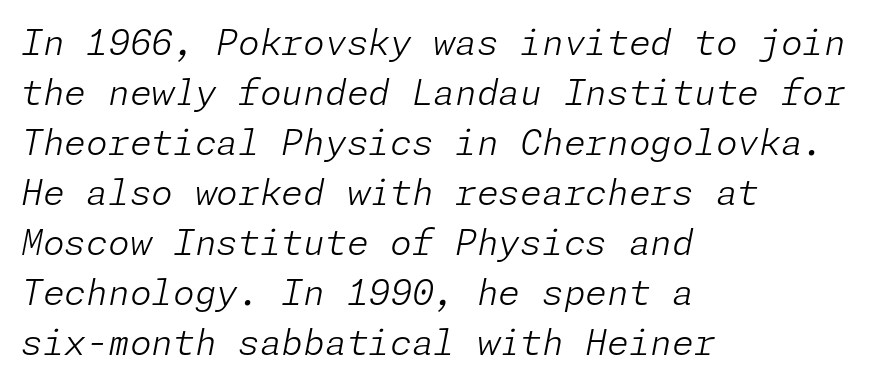
Horizontal alignment here is leftward, the default for most running prose. Normally led — the rows are evenly, conventionally spaced. Does extra space separate the letters? No, they use regular spacing. Observe the lean: these are italic letterforms. The area under the type is left untouched. Letters have the restrained weight of plain body copy at most.
